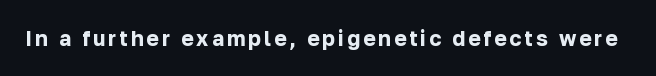
Pretty heavy lettering here — definitely bold. The passage shown is not underscored anywhere. Do the letters lean? They stand straight.
